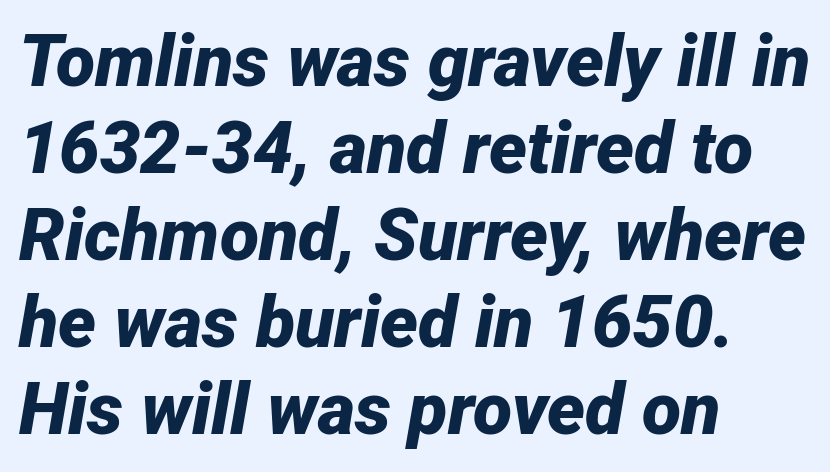
The image shows 72 px bold type, italic (leaning right); set left-aligned, line spacing 1.21x, normal letter spacing, not underlined; low stroke contrast and a medium x-height.
